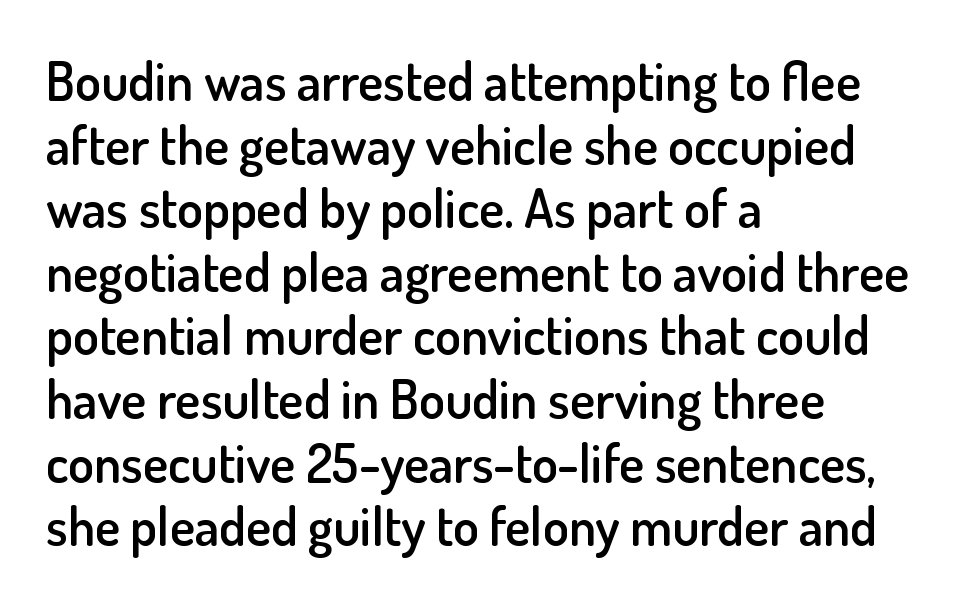
The face used here is proportionally spaced, like ordinary book or web type. There is no visible air inserted between adjacent glyphs. Is this a sans? Yes — the strokes have no serifs. Typesetter's note: demi weight, one step under bold. No italicization has been applied; the sample stays upright.
